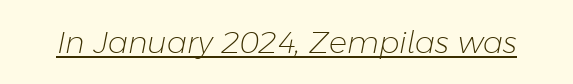
{"italic": "yes", "lean": "right", "slant_degrees": 11, "bold": "no", "weight": "light", "width": "normal", "stroke_contrast": "low", "x_height": "medium", "monospaced": "no", "underline": "yes", "letter_spacing": "normal", "letter_spacing_em": 0.0, "glyph_px": 30}
